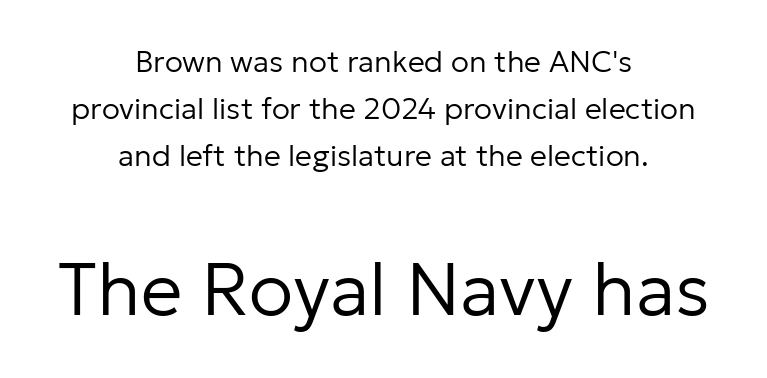
Q: Is the text bold? A: No.
Q: Is the text italic (slanted)? A: No, it is upright.
Q: Is the typeface a serif or a sans-serif typeface? A: Sans-serif.
Q: Is the text underlined? A: No.
Q: How is the paragraph aligned? A: Centered.
Q: Is the spacing between letters normal or unusually wide? A: Normal.
Q: Is the spacing between lines tight, normal or loose? A: Normal.
Q: Which block of text is set in a larger size, the first (top) or the second (bottom)? A: The second (bottom) one.
Q: Width (condensed, normal, or wide)? A: Normal.
Q: Stroke contrast? A: Low.
Q: x-height? A: Medium.
Q: Monospaced? A: No.
